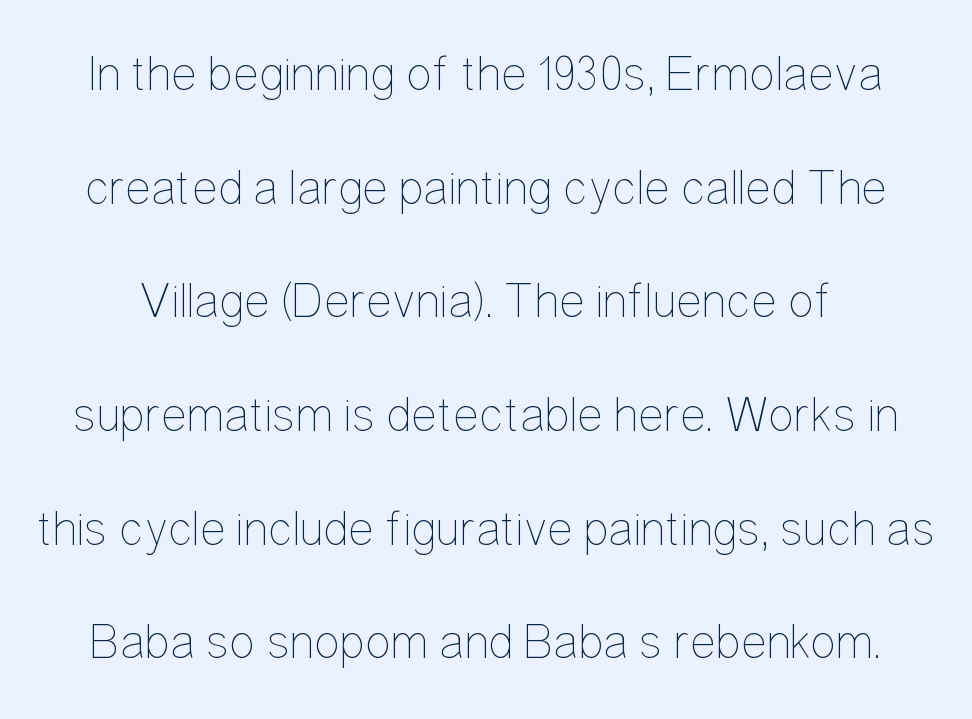
{"italic": "no", "bold": "no", "weight": "thin", "width": "condensed", "stroke_contrast": "low", "x_height": "medium", "monospaced": "no", "underline": "no", "line_spacing": "loose", "line_spacing_ratio": 2.32, "letter_spacing": "normal", "letter_spacing_em": 0.0, "glyph_px": 49}
